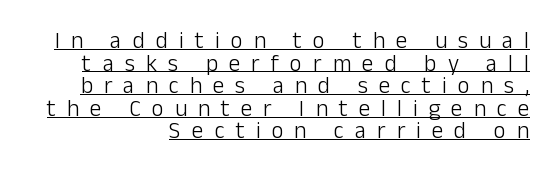
Q: Is the text bold? A: No.
Q: Is the text italic (slanted)? A: No, it is upright.
Q: Is the text underlined? A: Yes.
Q: How is the paragraph aligned? A: Right-aligned.
Q: Is the spacing between letters normal or unusually wide? A: Unusually wide.
Q: Is the spacing between lines tight, normal or loose? A: Tight.
